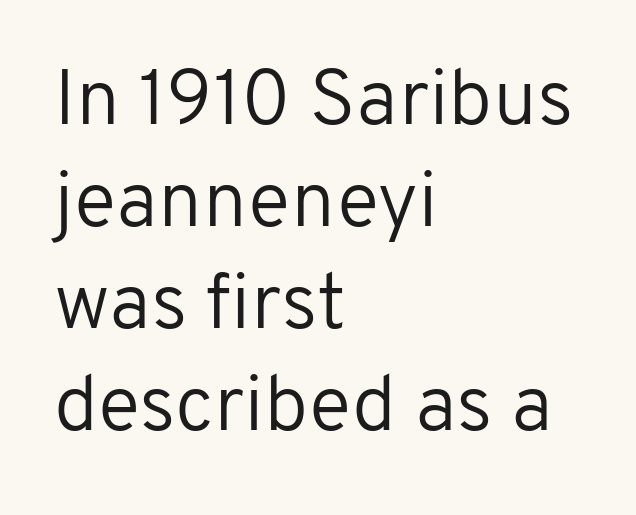
The image shows 79 px regular-weight sans-serif type, upright; set left-aligned, normal line spacing (1.29x), normal letter spacing, not underlined; low stroke contrast and a medium x-height.
